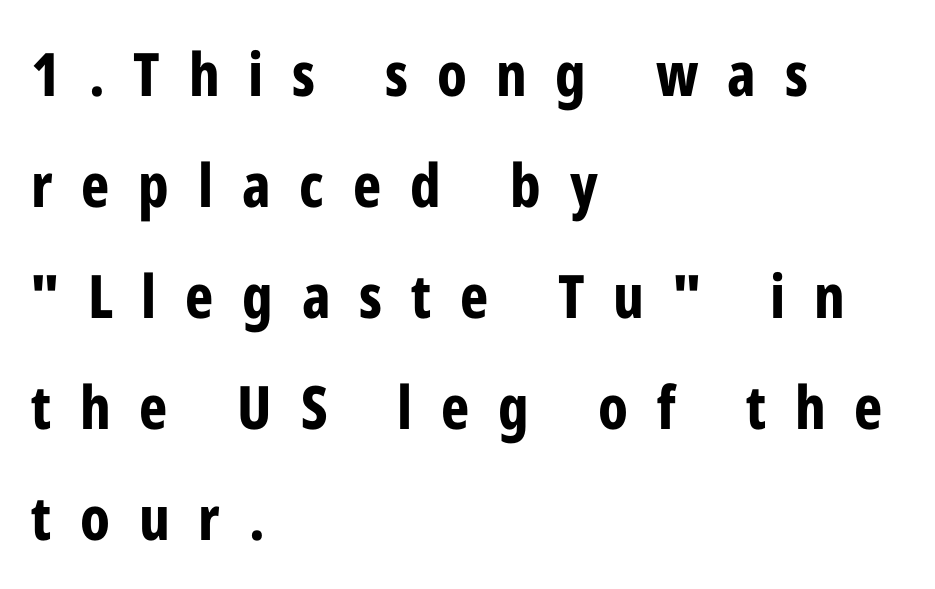
Compared with typical body copy, the letter spacing here is much looser. The passage is arranged the way most books set body copy — flush left. You can tell from the bare stems that sans-serif type was used. The space directly below the letters is spotless. Posture: straight, roman, zero tilt.
